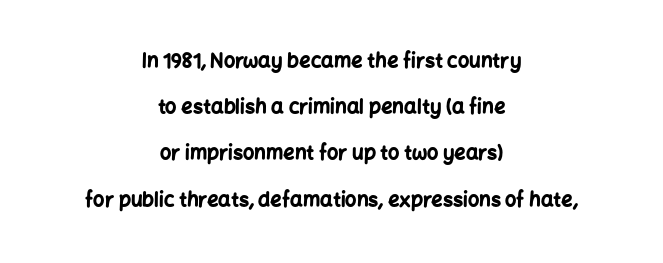
Short note: letters normally spaced. The rag falls on both sides of this text block equally. The rendering uses a bold face; every stroke is thick and dark. A roman cut, with each character standing at attention. Rows of type keep a wide berth in the vertical direction. The baseline area is clear.
